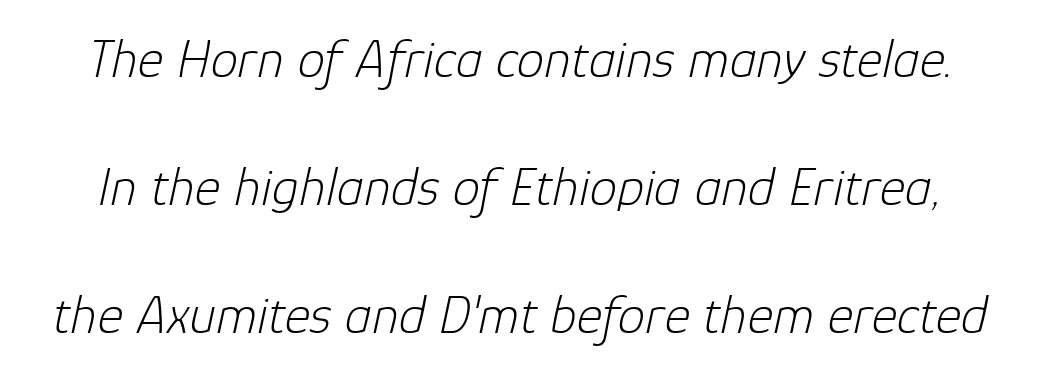
Widely set lines give the paragraph a tall, airy silhouette. Honestly, there is no underline to notice here at all. Short note: letters normally spaced. Varying glyph widths throughout — classic text-font behaviour. The font sits on the lighter half of the weight spectrum, regular included. Yep, that's italic — everything's leaning.
